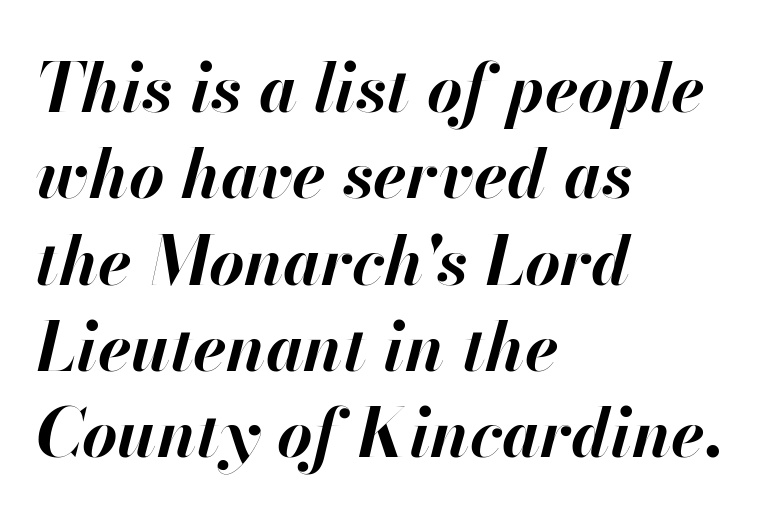
Q: Is the text bold? A: Yes.
Q: Is the text italic (slanted)? A: Yes, it leans right by about 13 degrees.
Q: Is the text underlined? A: No.
Q: How is the paragraph aligned? A: Left-aligned.
Q: Is the spacing between letters normal or unusually wide? A: Normal.
Q: Is the spacing between lines tight, normal or loose? A: Normal.
Q: Width (condensed, normal, or wide)? A: Normal.
Q: Stroke contrast? A: High.
Q: x-height? A: Small.
Q: Monospaced? A: No.
